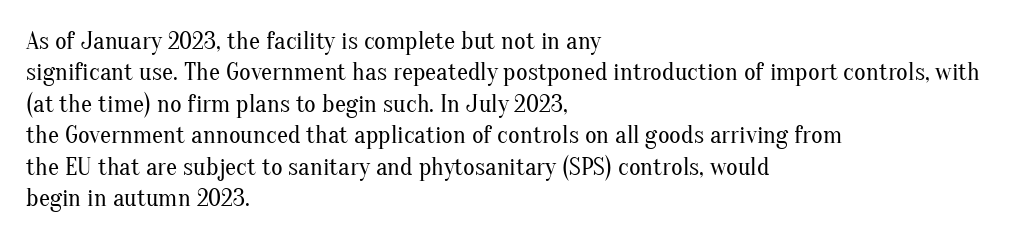
{"italic": "no", "bold": "no", "underline": "no", "align": "left", "line_spacing": "normal", "line_spacing_ratio": 1.26, "letter_spacing": "normal", "letter_spacing_em": 0.0, "glyph_px": 25}
